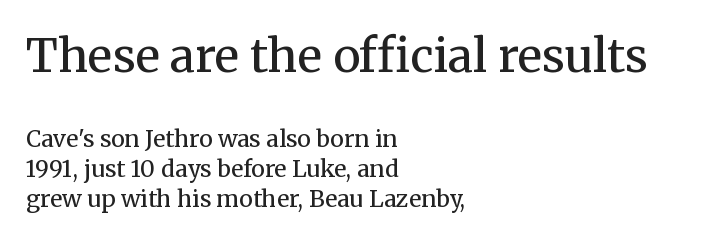
The image shows 46 px regular-weight serif type, upright; set left-aligned, normal line spacing (1.32x), normal letter spacing, not underlined; the first (top) block is 2.0x larger; medium stroke contrast and a medium x-height.
